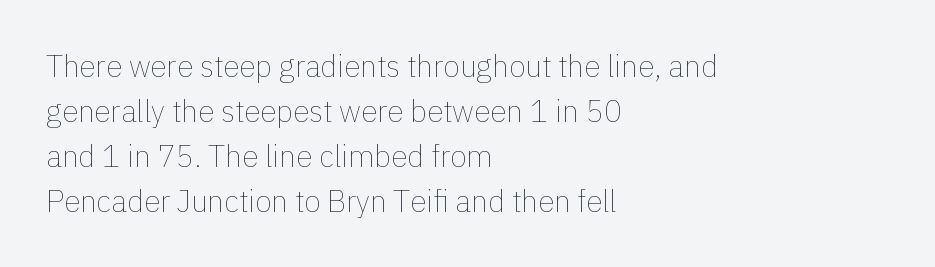
You could not count columns in this text — the font is proportionally spaced. The letters sit at their default tracking, neither squeezed nor spread. Students, observe: this is what conventionally led text looks like. This is the regular roman posture of the typeface. Where is the straight margin? On the left. The characters are drawn with everyday or finer stroke widths.
